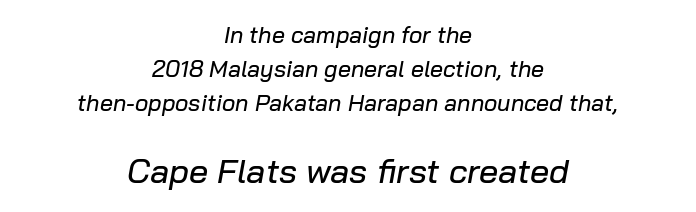
The image shows 34 px text type, italic (leaning right); set centered, normal line spacing (1.47x), normal letter spacing, not underlined; the second (bottom) block is 1.48x larger; low stroke contrast and a medium x-height.
